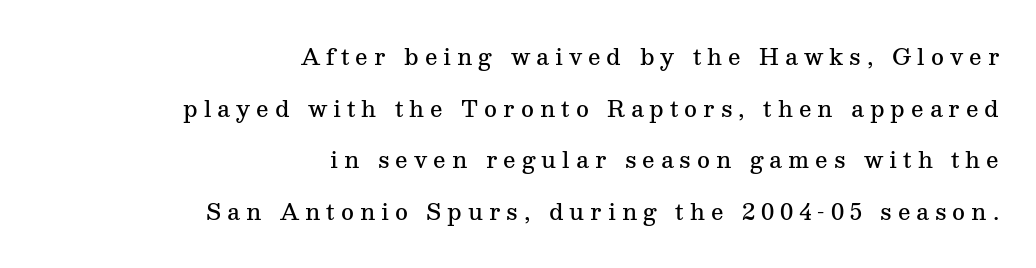
The image shows 22 px text type, upright; set right-aligned, loose line spacing (2.35x), unusually wide letter spacing (+0.27 em), not underlined.
